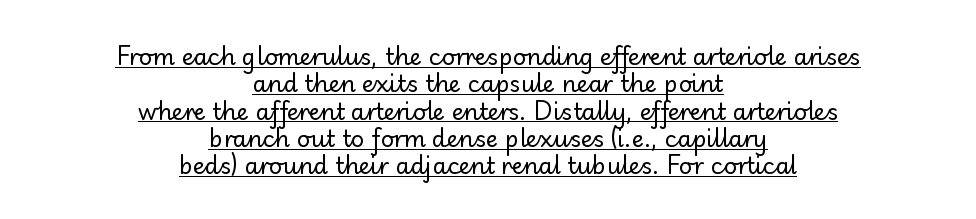
Q: Is the text bold? A: No.
Q: Is the text italic (slanted)? A: No, it is upright.
Q: Is the text underlined? A: Yes.
Q: How is the paragraph aligned? A: Centered.
Q: Is the spacing between letters normal or unusually wide? A: Normal.
